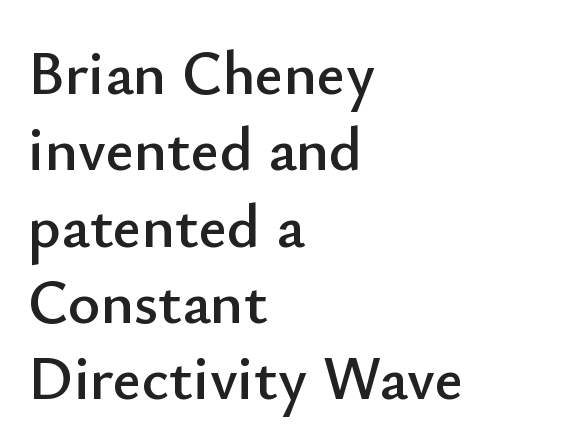
The specimen reads as upright at a glance. The ragged edge is on the right, which tells us the setting is flush left. Check where the strokes stop: nothing finishes them off — pure sans. Descender tails drop into unmarked territory. The rendering uses natural spacing where letterforms have individual widths. This sample uses plain, unmodified letter spacing.
